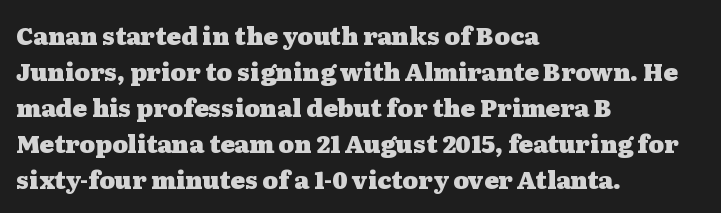
Q: Is the text bold? A: Yes.
Q: Is the text italic (slanted)? A: No, it is upright.
Q: Is the text underlined? A: No.
Q: How is the paragraph aligned? A: Left-aligned.
Q: Is the spacing between letters normal or unusually wide? A: Normal.
Q: Is the spacing between lines tight, normal or loose? A: Normal.
